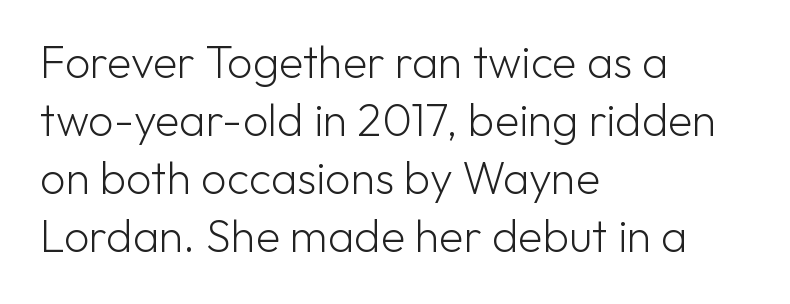
{"serif": "no", "italic": "no", "bold": "no", "weight": "light", "width": "normal", "stroke_contrast": "low", "x_height": "medium", "monospaced": "no", "underline": "no", "align": "left", "line_spacing": "normal", "line_spacing_ratio": 1.29, "letter_spacing": "normal", "letter_spacing_em": 0.0, "glyph_px": 45}
